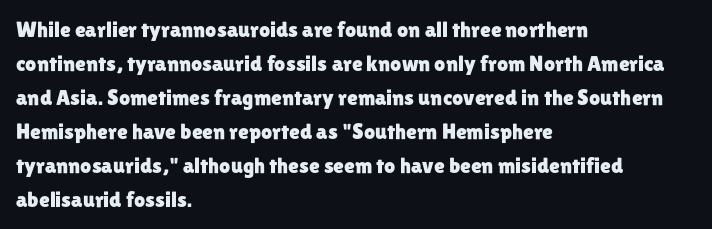
The image shows 22 px text type, upright; set left-aligned, normal line spacing (1.55x), normal letter spacing, not underlined.
